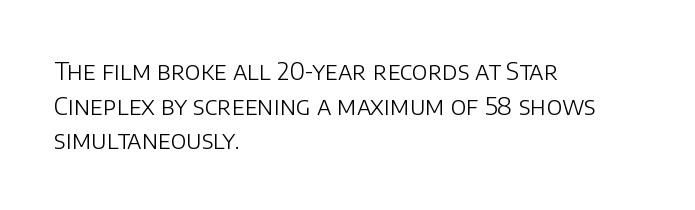
The image shows 25 px text type, upright; set left-aligned, normal line spacing (1.39x), normal letter spacing, not underlined.
